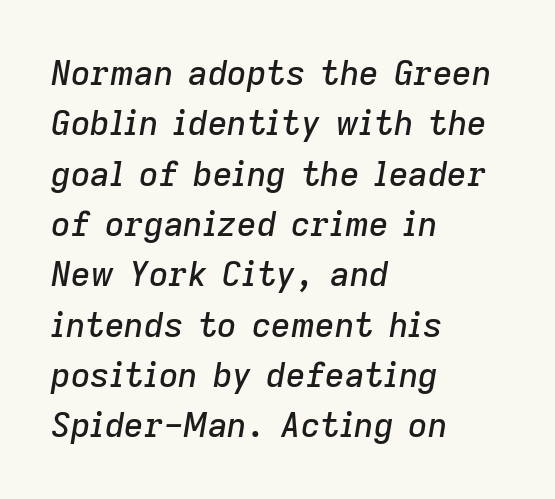
Descenders are the only things crossing below the line. Each word holds together tightly as a unit, with standard inter-letter gaps. Is this a fixed-width face? No — the glyphs have proportional, varying widths. The block of text has a typical density, with ordinary space between rows.
